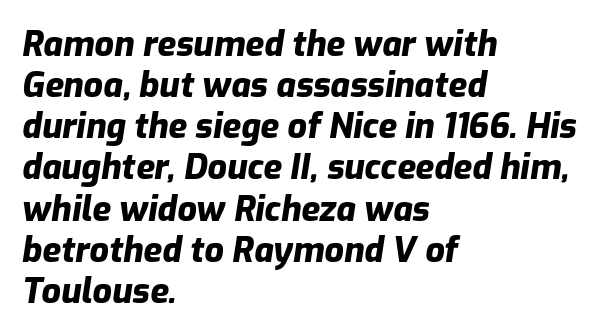
The gap between lines stays unmarked. Does the lettering tilt? It does — this is italic. Caption: multi-line text, flush left, ragged right. The gaps between neighbouring characters are ordinary and unremarkable. Notice how thick the strokes are: this is what a full bold looks like. Think of a printed novel: that variable character pitch is what you see here.
